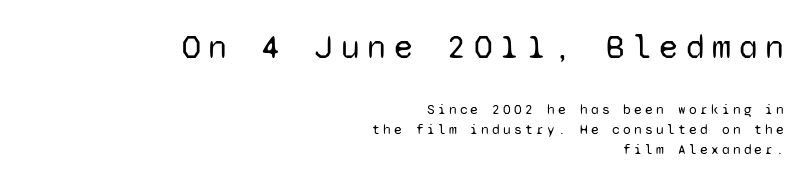
Q: Is the text bold? A: No.
Q: Is the text italic (slanted)? A: No, it is upright.
Q: Is the typeface a serif or a sans-serif typeface? A: Sans-serif.
Q: Is the text underlined? A: No.
Q: How is the paragraph aligned? A: Right-aligned.
Q: Is the spacing between letters normal or unusually wide? A: Unusually wide.
Q: Is the spacing between lines tight, normal or loose? A: Normal.
Q: Which block of text is set in a larger size, the first (top) or the second (bottom)? A: The first (top) one.
Q: Width (condensed, normal, or wide)? A: Normal.
Q: Stroke contrast? A: Low.
Q: x-height? A: Medium.
Q: Monospaced? A: Yes.
